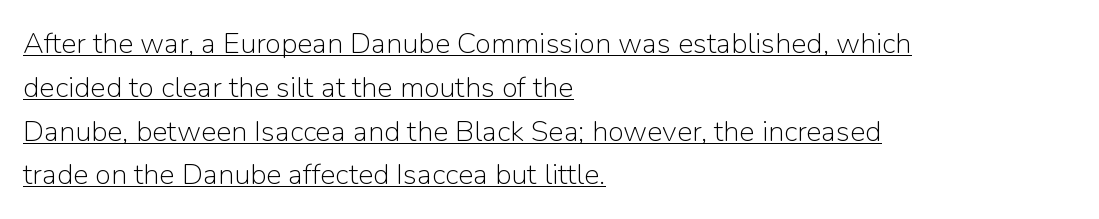
The image shows 29 px light sans-serif type, upright; set left-aligned, normal line spacing (1.51x), normal letter spacing, underlined; low stroke contrast and a medium x-height.
